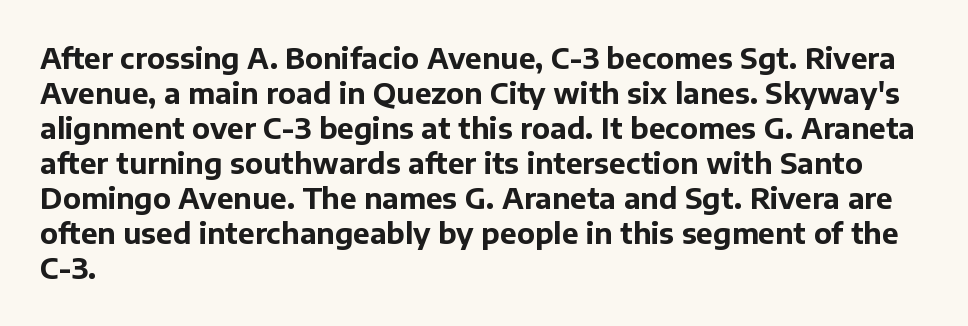
Q: Is the text bold? A: Yes.
Q: Is the text italic (slanted)? A: No, it is upright.
Q: Is the typeface a serif or a sans-serif typeface? A: Sans-serif.
Q: Is the text underlined? A: No.
Q: How is the paragraph aligned? A: Left-aligned.
Q: Is the spacing between letters normal or unusually wide? A: Normal.
Q: Is the spacing between lines tight, normal or loose? A: Normal.
Q: Width (condensed, normal, or wide)? A: Normal.
Q: Stroke contrast? A: Low.
Q: x-height? A: Medium.
Q: Monospaced? A: No.
